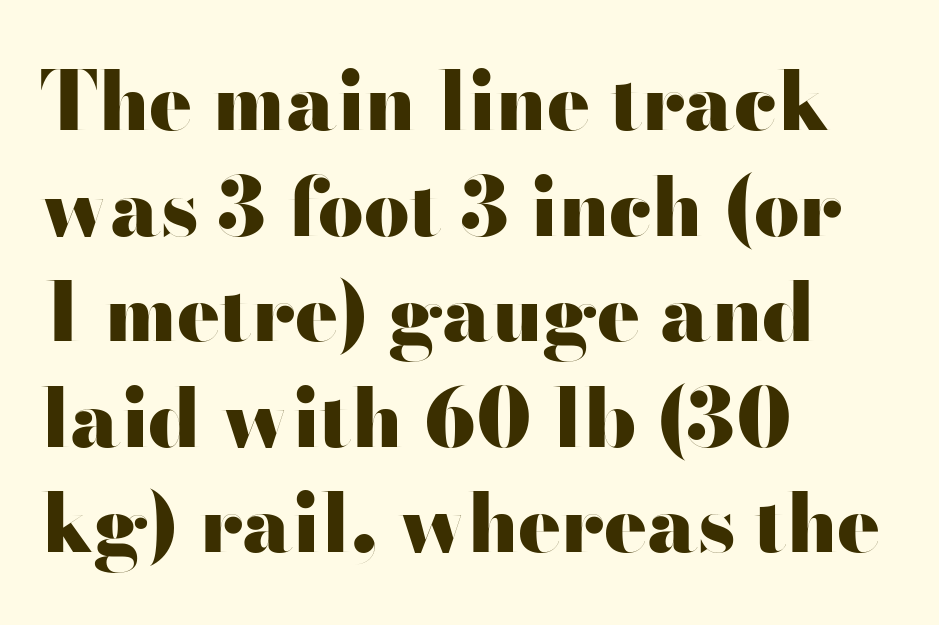
{"serif": "no", "italic": "no", "bold": "yes", "weight": "heavy", "width": "wide", "stroke_contrast": "high", "x_height": "small", "monospaced": "no", "underline": "no", "align": "left", "line_spacing": "normal", "line_spacing_ratio": 1.32, "letter_spacing": "normal", "letter_spacing_em": 0.0, "glyph_px": 80}
